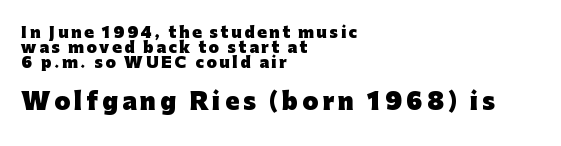
Q: Is the text bold? A: Yes.
Q: Is the text italic (slanted)? A: No, it is upright.
Q: Is the text underlined? A: No.
Q: How is the paragraph aligned? A: Left-aligned.
Q: Is the spacing between lines tight, normal or loose? A: Tight.
Q: Which block of text is set in a larger size, the first (top) or the second (bottom)? A: The second (bottom) one.
